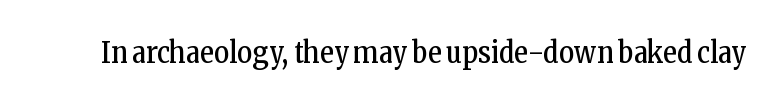
The image shows 29 px regular-weight, condensed serif type, upright; set normal letter spacing, not underlined; low stroke contrast and a medium x-height.
